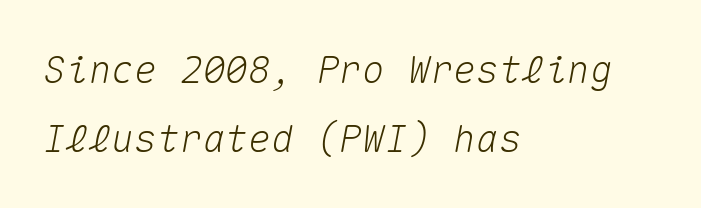
Q: Is the text italic (slanted)? A: Yes, it leans right by about 10 degrees.
Q: Is the text underlined? A: No.
Q: How is the paragraph aligned? A: Left-aligned.
Q: Is the spacing between letters normal or unusually wide? A: Normal.
Q: Width (condensed, normal, or wide)? A: Normal.
Q: Stroke contrast? A: Medium.
Q: x-height? A: Medium.
Q: Monospaced? A: Yes.
